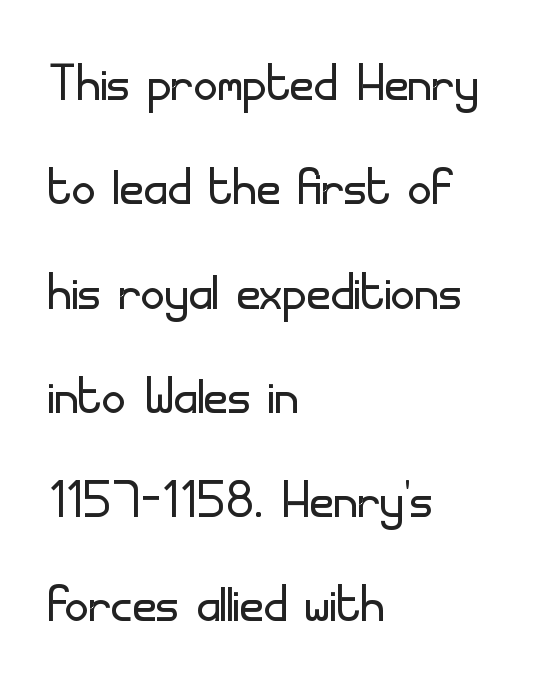
{"serif": "no", "italic": "no", "bold": "no", "weight": "light", "width": "normal", "stroke_contrast": "low", "x_height": "small", "monospaced": "no", "underline": "no", "align": "left", "line_spacing": "normal", "line_spacing_ratio": 1.58, "letter_spacing": "normal", "letter_spacing_em": 0.0, "glyph_px": 66}
